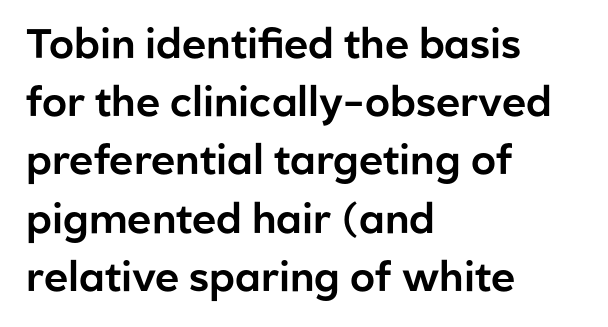
Proportional: the letters do not fall into vertical columns. The type is set solid horizontally, with unmodified tracking. You can tell from the bare stems that sans-serif type was used. A classic flush-left, rag-right setting is used for this passage.
